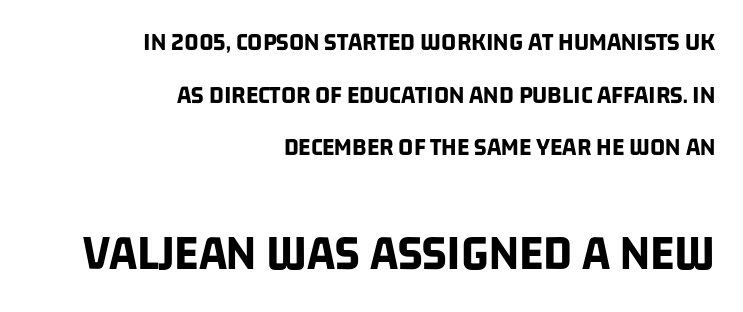
The image shows 51 px bold, condensed sans-serif type; set right-aligned, loose line spacing (2.02x), normal letter spacing, not underlined; the second (bottom) block is 1.96x larger; low stroke contrast and a large x-height.
